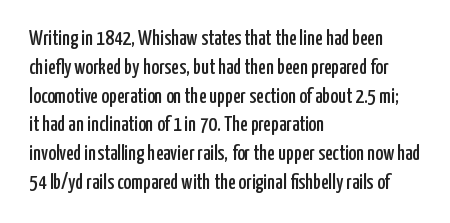
The compositor pushed each line to the left boundary. The strip under each line holds only bare page. When letters stand straight like this, we call the style roman or upright. Letter spacing: default. In terms of leading, this rendering sits right in the middle.
